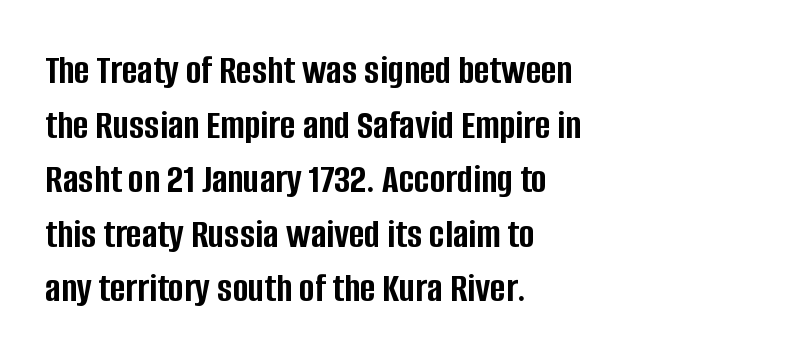
Type style note: lacks serifs. The letters stand upright; this is a roman face. Tracking value appears to be zero — textbook default spacing. The vertical gap from one line to the next is medium.
